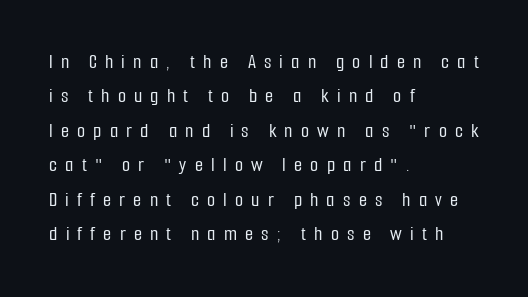
{"italic": "no", "underline": "no", "align": "left", "line_spacing": "normal", "line_spacing_ratio": 1.64, "letter_spacing": "wide", "letter_spacing_em": 0.39, "glyph_px": 21}
